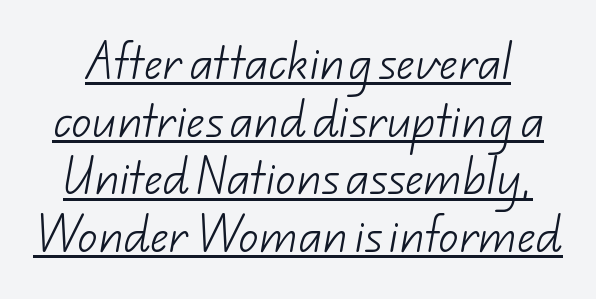
This sample keeps an unexceptional amount of space between lines. Look at the tracking — it's just the regular setting, nothing added. Type style note: lacks serifs. Is this a fixed-width face? No — the glyphs have proportional, varying widths. Compared with a typical body face, this is equally light or lighter still. Every word sits above its own underline.
